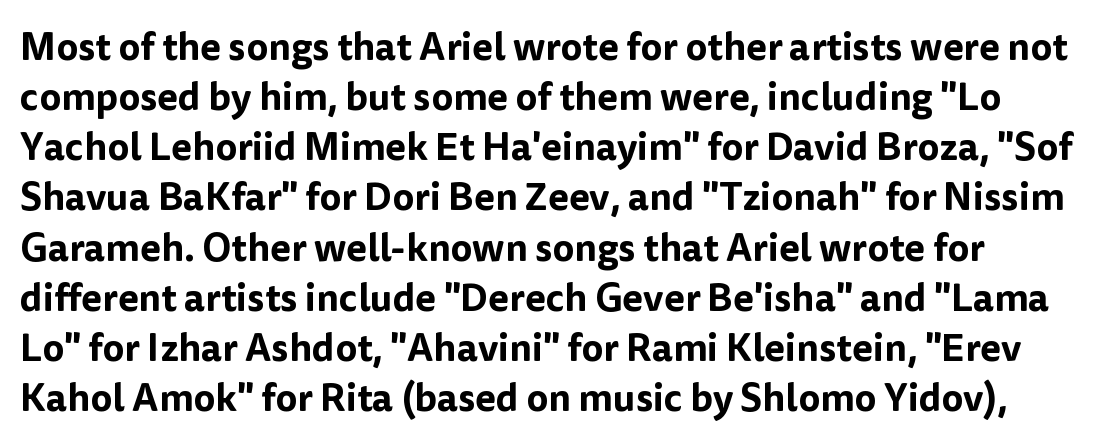
The tracking reads as untouched default to a designer's eye. No italicization has been applied; the sample stays upright. The rows are spaced the way most documents space them. Is this a fixed-width face? No — the glyphs have proportional, varying widths. This rendering employs a face without finishing strokes, i.e., a sans-serif. Lines of text with bare space underneath.
